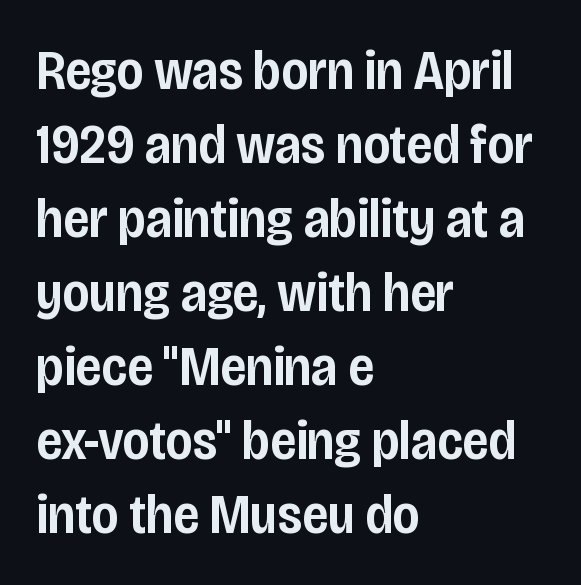
{"serif": "no", "italic": "no", "bold": "semi", "weight": "semibold", "width": "condensed", "stroke_contrast": "low", "x_height": "large", "monospaced": "no", "underline": "no", "align": "left", "line_spacing": "normal", "line_spacing_ratio": 1.32, "letter_spacing": "normal", "letter_spacing_em": 0.0, "glyph_px": 56}
